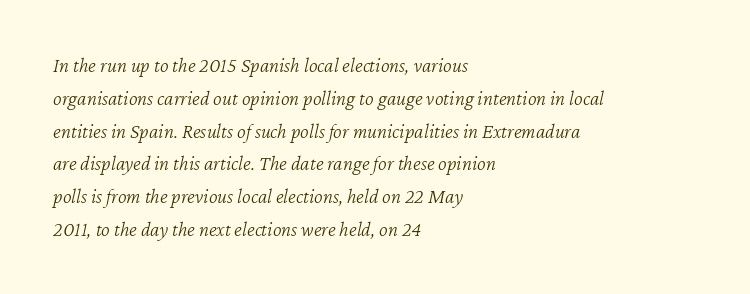
{"italic": "yes", "lean": "right", "slant_degrees": 12, "bold": "no", "underline": "no", "align": "left", "line_spacing": "normal", "line_spacing_ratio": 1.56, "letter_spacing": "normal", "letter_spacing_em": 0.0, "glyph_px": 21}
